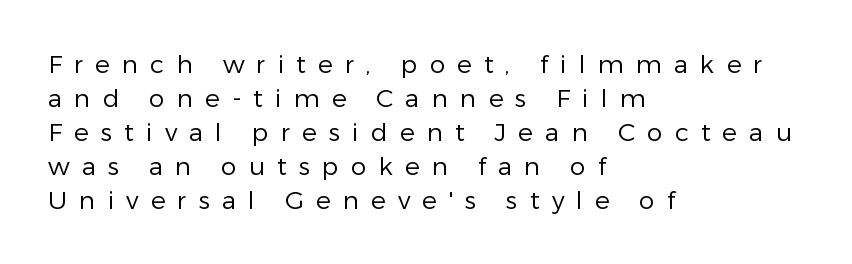
The image shows 25 px text type, upright; set left-aligned, normal line spacing (1.36x), unusually wide letter spacing (+0.48 em), not underlined.
